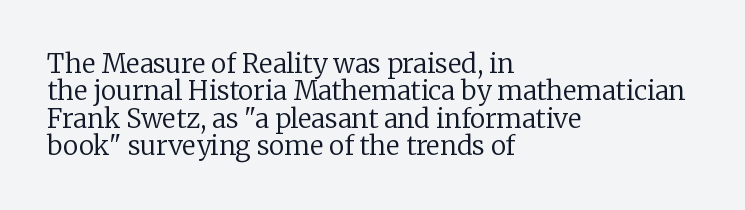
The image shows 26 px text type, upright; set left-aligned, tight line spacing (1.05x), normal letter spacing, not underlined.
